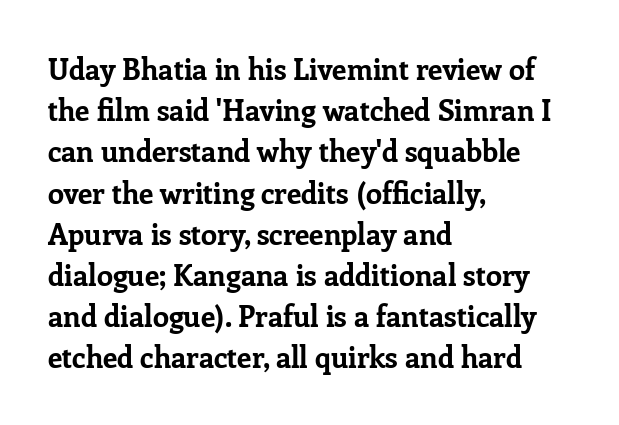
{"serif": "yes", "italic": "no", "bold": "yes", "weight": "bold", "width": "normal", "stroke_contrast": "low", "x_height": "medium", "monospaced": "no", "underline": "no", "align": "left", "line_spacing": "normal", "line_spacing_ratio": 1.42, "letter_spacing": "normal", "letter_spacing_em": 0.0, "glyph_px": 29}
